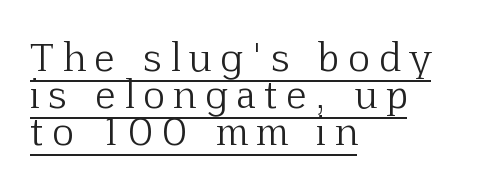
The designer dialed line spacing down below the default. The paragraph shown leans on its left margin. The glyphs in this specimen are seriffed. A roman cut, with each character standing at attention.
